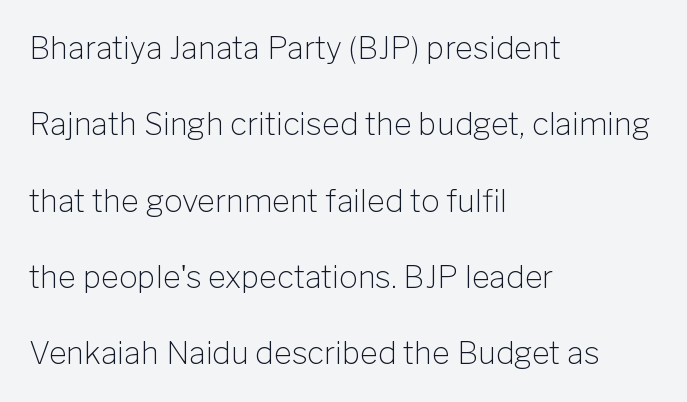
Which margin do the lines hug? The left one — the right edge is uneven. A great deal of white space separates one row of letters from the next. The type is set solid horizontally, with unmodified tracking. Ink coverage per letter is moderate at most.
